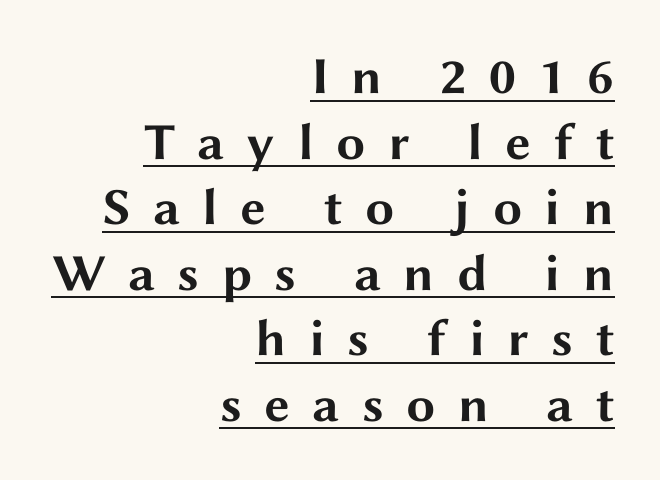
The image shows 52 px bold, wide sans-serif type, upright; set right-aligned, normal line spacing (1.26x), unusually wide letter spacing (+0.43 em), underlined; medium stroke contrast and a medium x-height.
